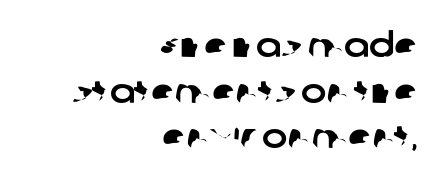
The face used here is proportionally spaced, like ordinary book or web type. Are there feet on the stems? There aren't — it's a sans. The rendering uses a moderate line-height, typical for paragraphs. Casual observation: everything's shoved over to the right.
